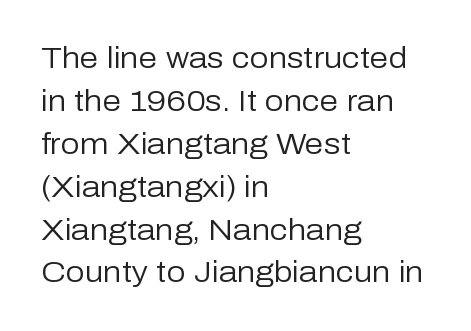
Classification — sans serif. Words appear dense and cohesive because spacing is normal. The cut favours lightness, reaching ordinary text weight at its darkest. Honestly, there is no underline to notice here at all. The space between consecutive lines is moderate.
